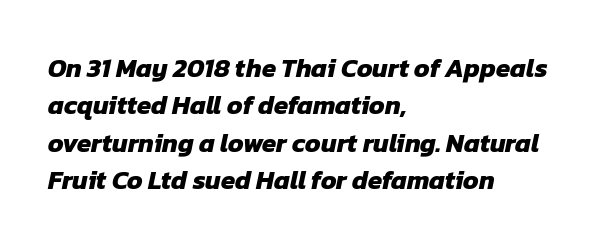
The image shows 26 px bold type; set left-aligned, normal line spacing (1.44x), normal letter spacing, not underlined.
